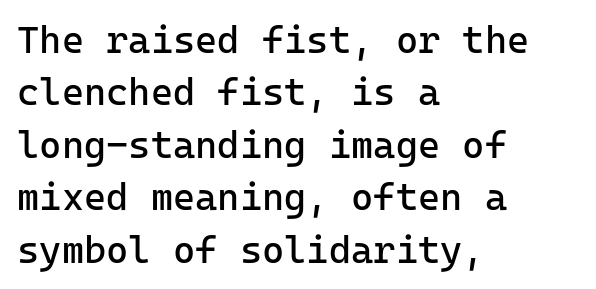
The image shows 38 px regular-weight sans-serif type, upright, monospaced; set left-aligned, normal line spacing (1.38x), normal letter spacing, not underlined; low stroke contrast and a medium x-height.
